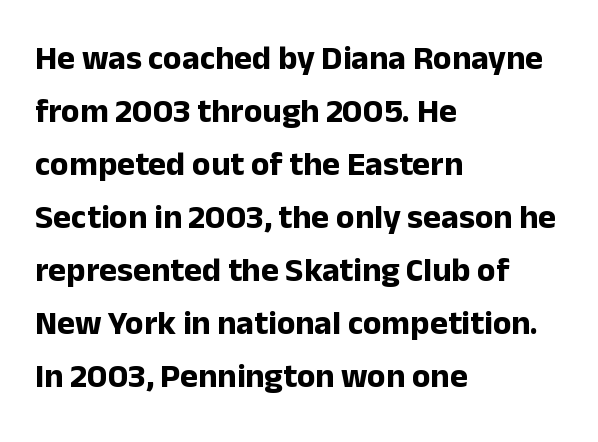
{"serif": "no", "italic": "no", "bold": "yes", "weight": "bold", "width": "normal", "stroke_contrast": "low", "x_height": "medium", "monospaced": "no", "underline": "no", "align": "left", "line_spacing": "normal", "line_spacing_ratio": 1.56, "letter_spacing": "normal", "letter_spacing_em": 0.0, "glyph_px": 34}
